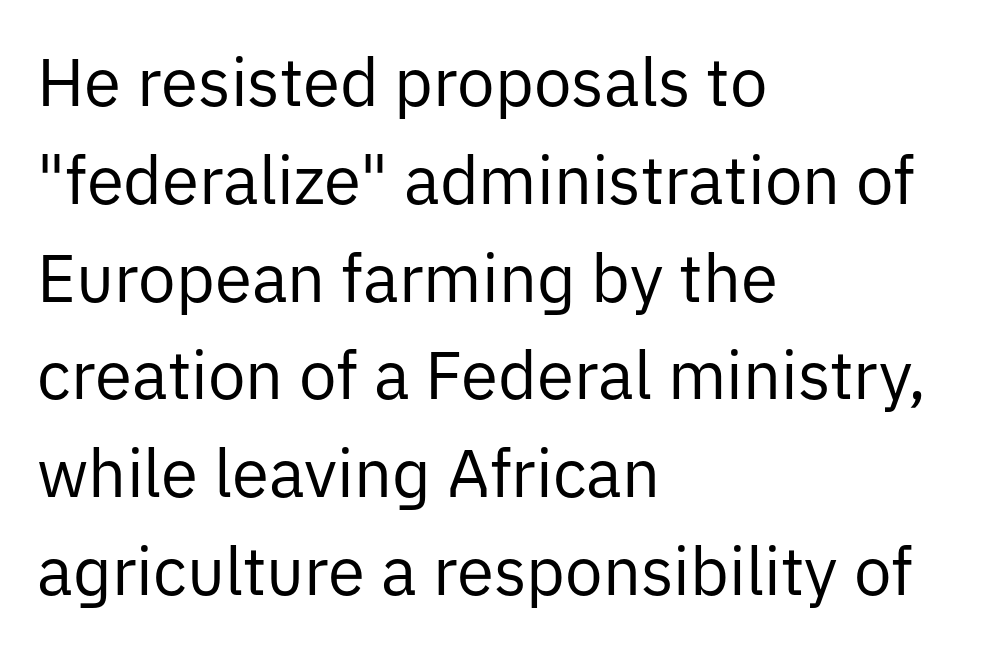
Q: Is the text bold? A: No.
Q: Is the text italic (slanted)? A: No, it is upright.
Q: Is the typeface a serif or a sans-serif typeface? A: Sans-serif.
Q: Is the text underlined? A: No.
Q: How is the paragraph aligned? A: Left-aligned.
Q: Is the spacing between letters normal or unusually wide? A: Normal.
Q: Is the spacing between lines tight, normal or loose? A: Normal.
Q: Width (condensed, normal, or wide)? A: Normal.
Q: Stroke contrast? A: Low.
Q: x-height? A: Medium.
Q: Monospaced? A: No.
